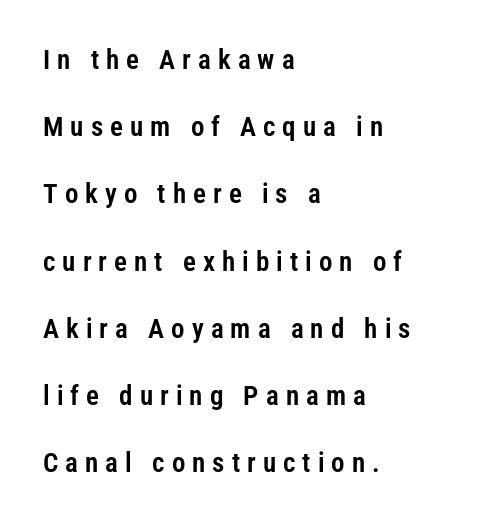
Between one letter and the next there's a generous, obvious gap. Interline gaps are noticeably wide in this sample. The glyphs are unaccompanied by any horizontal stroke below them. Notice how the stems are strictly vertical — no italics here.
